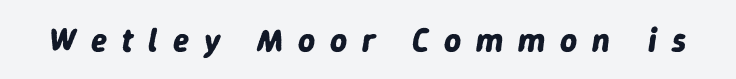
The image shows 33 px bold type, italic (leaning right); set unusually wide letter spacing (+0.45 em), not underlined; low stroke contrast and a medium x-height.
